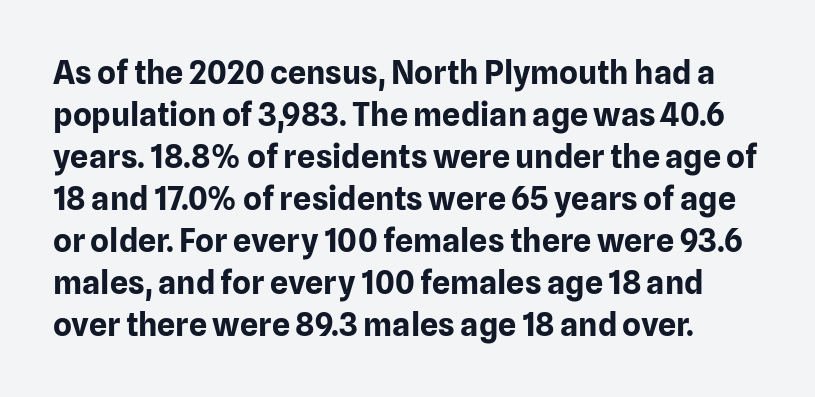
Q: Is the text bold? A: Yes.
Q: Is the text italic (slanted)? A: No, it is upright.
Q: Is the typeface a serif or a sans-serif typeface? A: Sans-serif.
Q: Is the text underlined? A: No.
Q: Is the spacing between letters normal or unusually wide? A: Normal.
Q: Is the spacing between lines tight, normal or loose? A: Normal.
Q: Width (condensed, normal, or wide)? A: Normal.
Q: Stroke contrast? A: Low.
Q: x-height? A: Medium.
Q: Monospaced? A: No.
